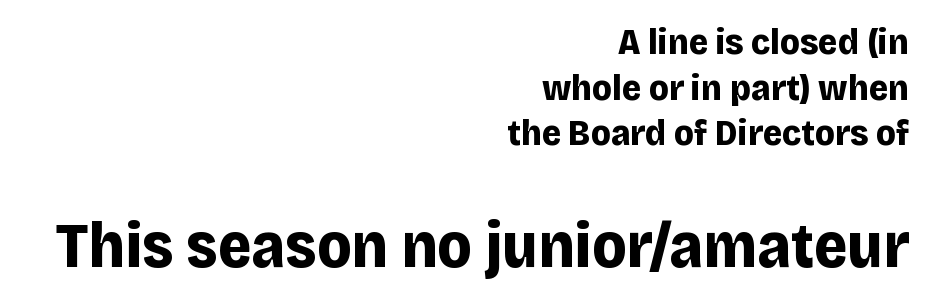
Q: Is the text bold? A: Yes.
Q: Is the text italic (slanted)? A: No, it is upright.
Q: Is the typeface a serif or a sans-serif typeface? A: Sans-serif.
Q: Is the text underlined? A: No.
Q: How is the paragraph aligned? A: Right-aligned.
Q: Is the spacing between letters normal or unusually wide? A: Normal.
Q: Which block of text is set in a larger size, the first (top) or the second (bottom)? A: The second (bottom) one.
Q: Width (condensed, normal, or wide)? A: Normal.
Q: Stroke contrast? A: Low.
Q: x-height? A: Large.
Q: Monospaced? A: No.
